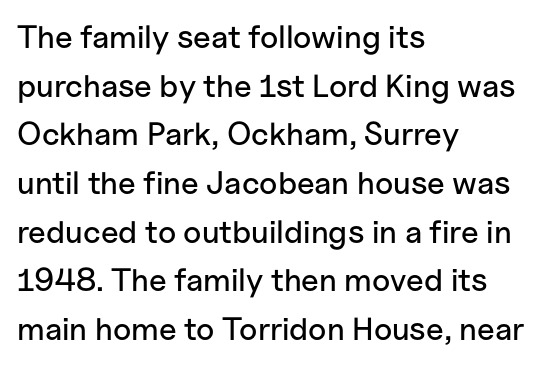
Caption: multi-line text, flush left, ragged right. The gaps between neighbouring characters are ordinary and unremarkable. Unmarked baselines from the first word to the last. The font family rendered here belongs to the sans-serif group.
